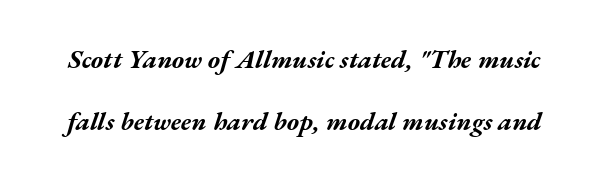
Q: Is the text bold? A: Yes.
Q: Is the text italic (slanted)? A: Yes, it leans right by about 17 degrees.
Q: Is the text underlined? A: No.
Q: Is the spacing between letters normal or unusually wide? A: Normal.
Q: Is the spacing between lines tight, normal or loose? A: Loose.
